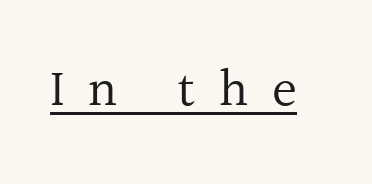
Q: Is the text bold? A: No.
Q: Is the text italic (slanted)? A: No, it is upright.
Q: Is the typeface a serif or a sans-serif typeface? A: Serif.
Q: Is the text underlined? A: Yes.
Q: Is the spacing between letters normal or unusually wide? A: Unusually wide.
Q: Width (condensed, normal, or wide)? A: Normal.
Q: x-height? A: Medium.
Q: Monospaced? A: No.
